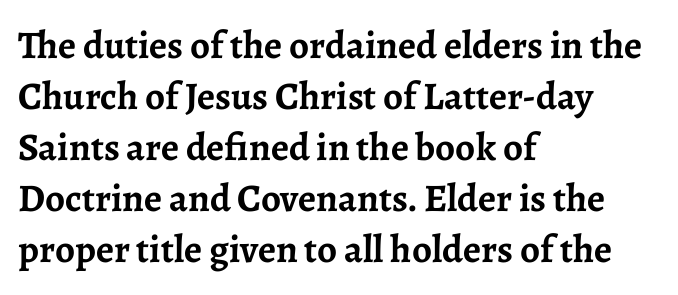
{"serif": "yes", "italic": "no", "bold": "yes", "weight": "semibold", "width": "normal", "stroke_contrast": "low", "x_height": "medium", "monospaced": "no", "underline": "no", "align": "left", "line_spacing": "normal", "line_spacing_ratio": 1.31, "letter_spacing": "normal", "letter_spacing_em": 0.0, "glyph_px": 39}
